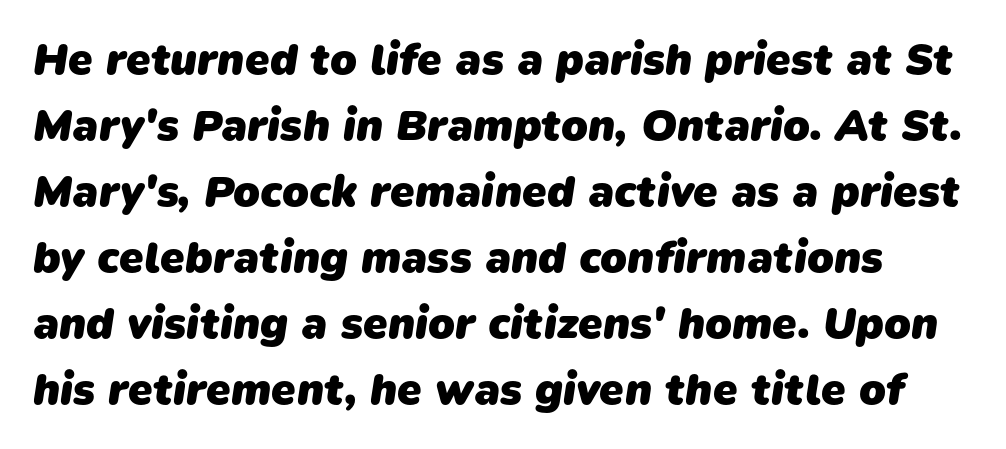
What kind of face is this? One without serifs — a sans. The space beneath each line is pristine and unruled. The letters sit at their default tracking, neither squeezed nor spread. Character widths vary here, with narrow letters taking less room than wide ones. The block of text has a typical density, with ordinary space between rows.
